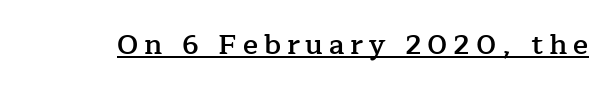
Q: Is the text bold? A: Semi-bold.
Q: Is the text italic (slanted)? A: No, it is upright.
Q: Is the typeface a serif or a sans-serif typeface? A: Serif.
Q: Is the text underlined? A: Yes.
Q: Is the spacing between letters normal or unusually wide? A: Unusually wide.
Q: Width (condensed, normal, or wide)? A: Normal.
Q: Stroke contrast? A: Low.
Q: x-height? A: Medium.
Q: Monospaced? A: No.
